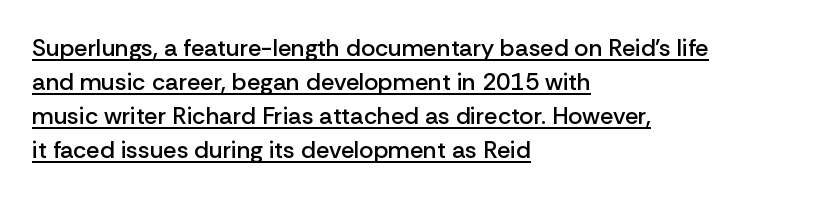
Q: Is the text bold? A: Semi-bold.
Q: Is the text italic (slanted)? A: No, it is upright.
Q: Is the text underlined? A: Yes.
Q: How is the paragraph aligned? A: Left-aligned.
Q: Is the spacing between letters normal or unusually wide? A: Normal.
Q: Is the spacing between lines tight, normal or loose? A: Normal.
